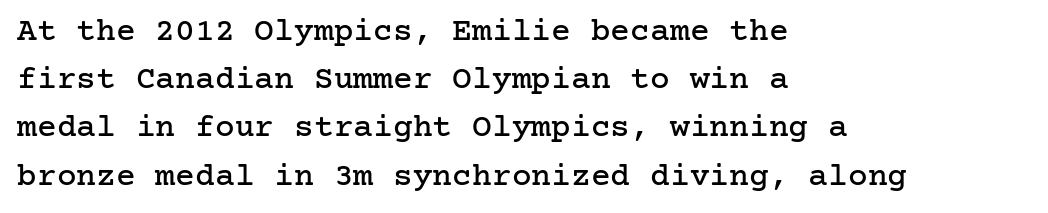
{"serif": "yes", "italic": "no", "width": "normal", "stroke_contrast": "low", "x_height": "medium", "underline": "no", "align": "left", "line_spacing": "normal", "line_spacing_ratio": 1.46, "letter_spacing": "normal", "letter_spacing_em": 0.0, "glyph_px": 33}
